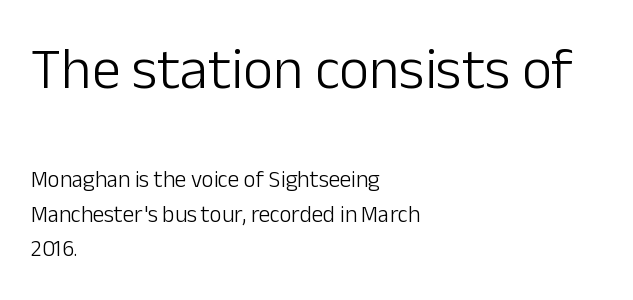
{"serif": "no", "italic": "no", "bold": "no", "weight": "light", "width": "normal", "stroke_contrast": "low", "x_height": "medium", "monospaced": "no", "underline": "no", "align": "left", "line_spacing": "normal", "line_spacing_ratio": 1.5, "letter_spacing": "normal", "letter_spacing_em": 0.0, "larger_block": "first", "size_ratio": 2.52, "glyph_px": 58}
